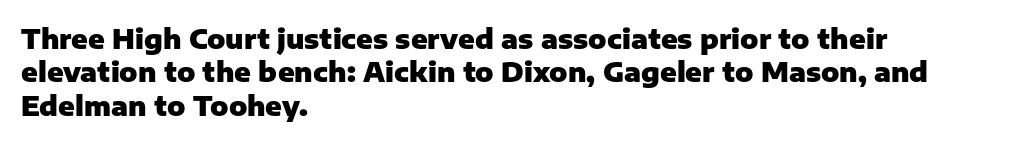
The image shows 27 px bold type, upright; set left-aligned, line spacing 1.24x, normal letter spacing, not underlined.
